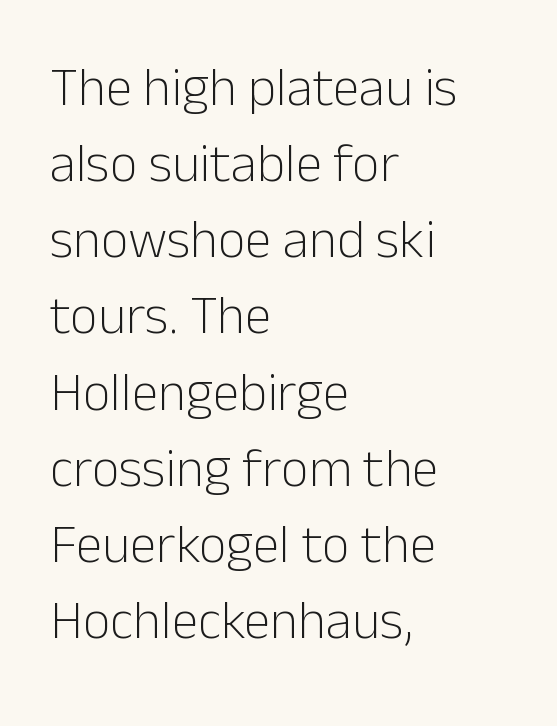
The image shows 54 px light sans-serif type, upright; set left-aligned, normal line spacing (1.41x), normal letter spacing, not underlined; low stroke contrast and a medium x-height.
